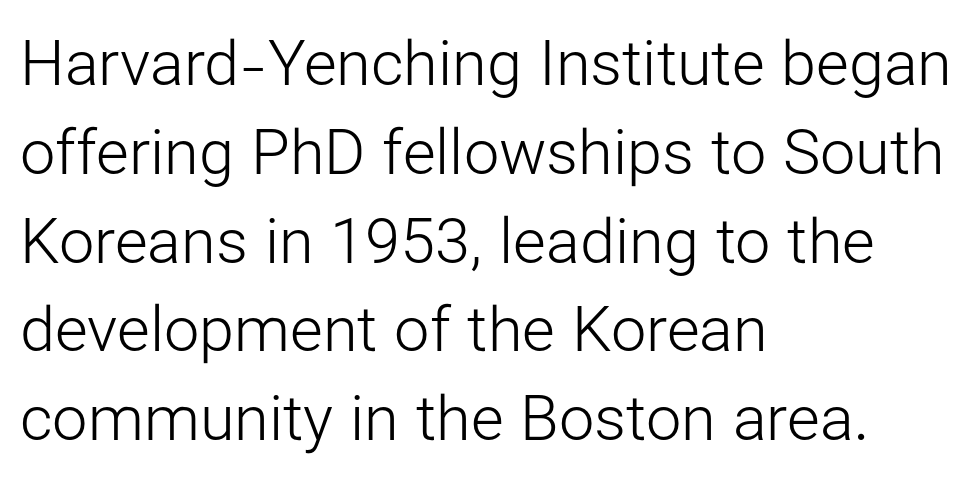
The image shows 63 px light sans-serif type, upright; set left-aligned, normal line spacing (1.41x), normal letter spacing, not underlined; low stroke contrast and a medium x-height.
